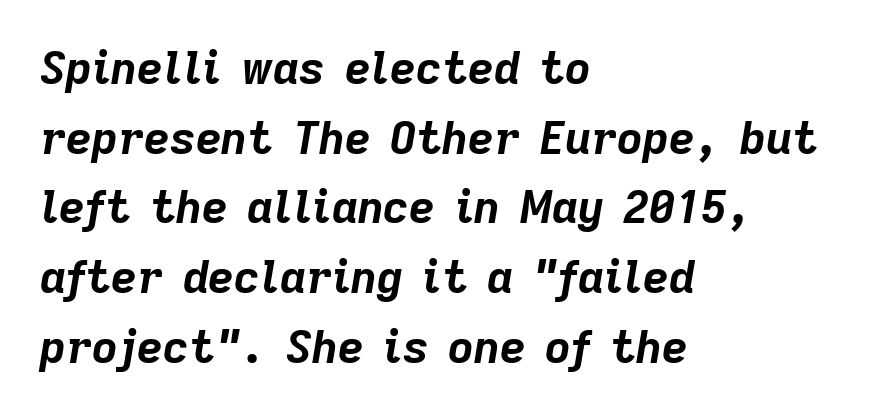
{"italic": "yes", "lean": "right", "slant_degrees": 9, "bold": "yes", "weight": "bold", "width": "normal", "stroke_contrast": "low", "x_height": "medium", "monospaced": "no", "underline": "no", "align": "left", "line_spacing": "normal", "line_spacing_ratio": 1.55, "letter_spacing": "normal", "letter_spacing_em": 0.0, "glyph_px": 45}
